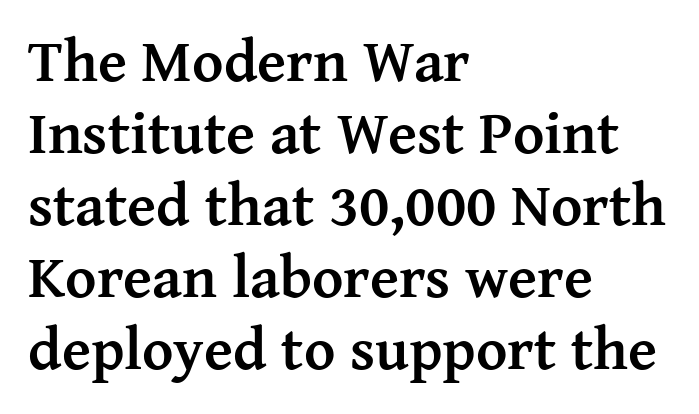
Upright lettering throughout. The zone under the glyphs is completely vacant. This rendering employs a face with finishing strokes, i.e., a serif. All the whitespace from short lines collects on the right. The passage shown is typed in a proportional face where columns would drift.
